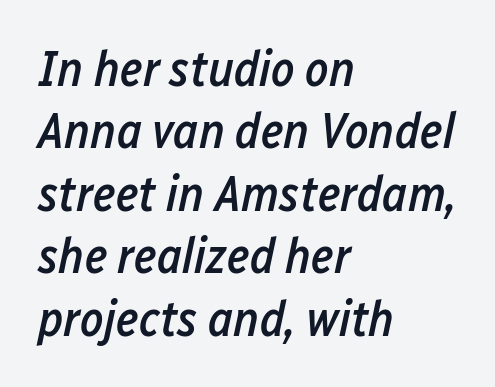
The image shows 50 px semibold, condensed type, italic (leaning right); set left-aligned, normal line spacing (1.25x), normal letter spacing, not underlined; low stroke contrast and a medium x-height.
